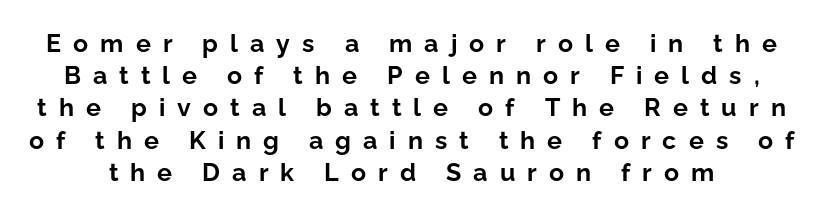
{"italic": "no", "bold": "yes", "underline": "no", "line_spacing": "normal", "line_spacing_ratio": 1.29, "letter_spacing": "wide", "letter_spacing_em": 0.48, "glyph_px": 25}
